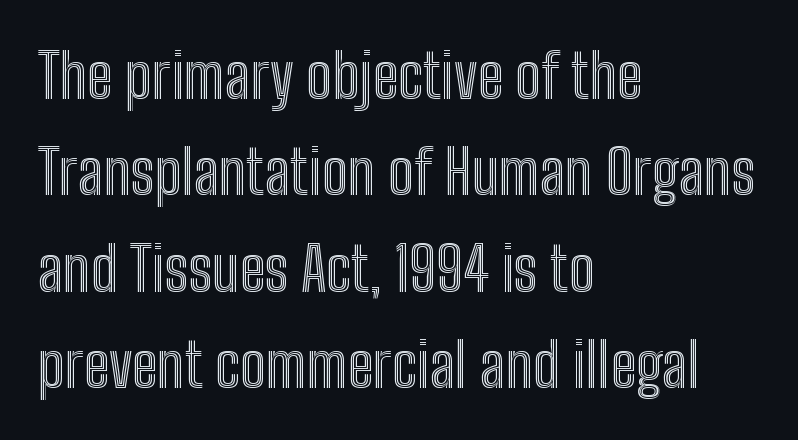
{"italic": "no", "width": "condensed", "x_height": "medium", "monospaced": "no", "underline": "no", "align": "left", "line_spacing": "normal", "line_spacing_ratio": 1.58, "letter_spacing": "normal", "letter_spacing_em": 0.0, "glyph_px": 61}
